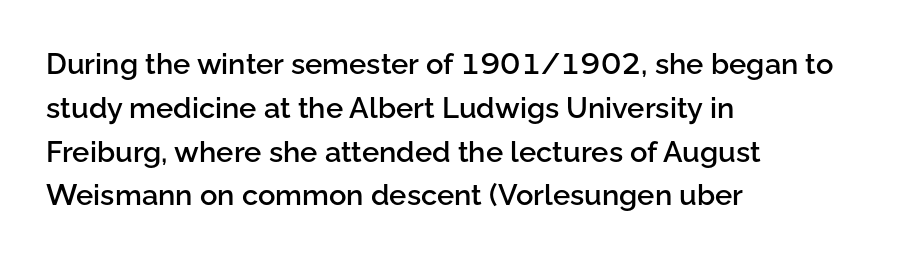
The image shows 29 px semibold sans-serif type, upright; set left-aligned, normal line spacing (1.51x), normal letter spacing, not underlined; low stroke contrast and a medium x-height.
